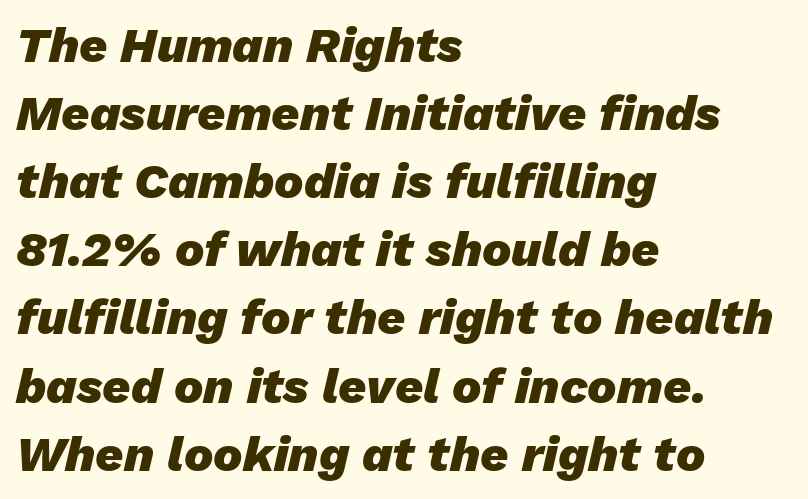
The image shows 49 px heavy type, italic (leaning right); set left-aligned, normal line spacing (1.39x), normal letter spacing, not underlined; low stroke contrast and a medium x-height.
